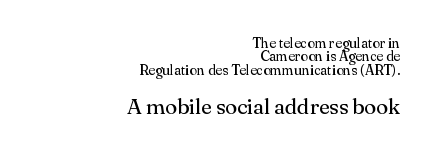
Q: Is the text bold? A: No.
Q: Is the text italic (slanted)? A: No, it is upright.
Q: Is the text underlined? A: No.
Q: How is the paragraph aligned? A: Right-aligned.
Q: Is the spacing between letters normal or unusually wide? A: Normal.
Q: Is the spacing between lines tight, normal or loose? A: Tight.
Q: Which block of text is set in a larger size, the first (top) or the second (bottom)? A: The second (bottom) one.
